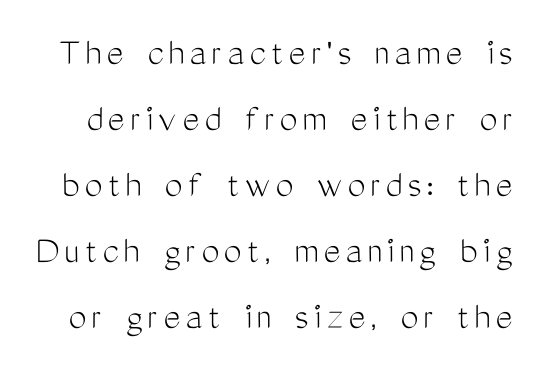
Q: Is the text bold? A: No.
Q: Is the text italic (slanted)? A: No, it is upright.
Q: Is the typeface a serif or a sans-serif typeface? A: Sans-serif.
Q: Is the text underlined? A: No.
Q: Is the spacing between lines tight, normal or loose? A: Normal.
Q: Width (condensed, normal, or wide)? A: Condensed.
Q: Stroke contrast? A: Medium.
Q: x-height? A: Medium.
Q: Monospaced? A: No.
